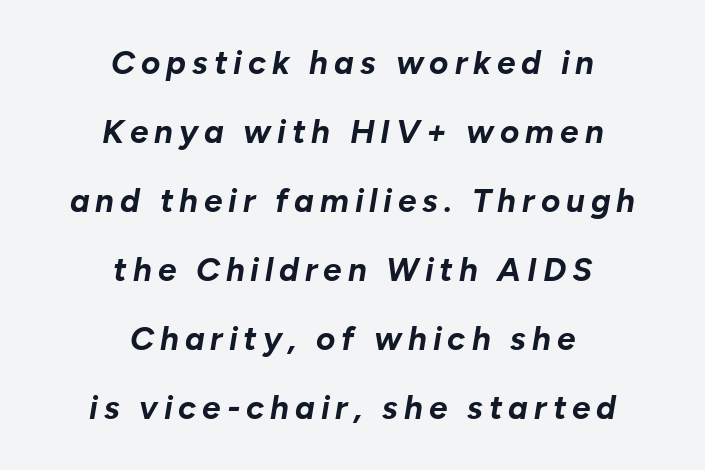
Q: Is the text bold? A: Yes.
Q: Is the text italic (slanted)? A: Yes, it leans right by about 10 degrees.
Q: Is the text underlined? A: No.
Q: How is the paragraph aligned? A: Centered.
Q: Is the spacing between lines tight, normal or loose? A: Loose.
Q: Width (condensed, normal, or wide)? A: Normal.
Q: Stroke contrast? A: Low.
Q: x-height? A: Medium.
Q: Monospaced? A: No.
